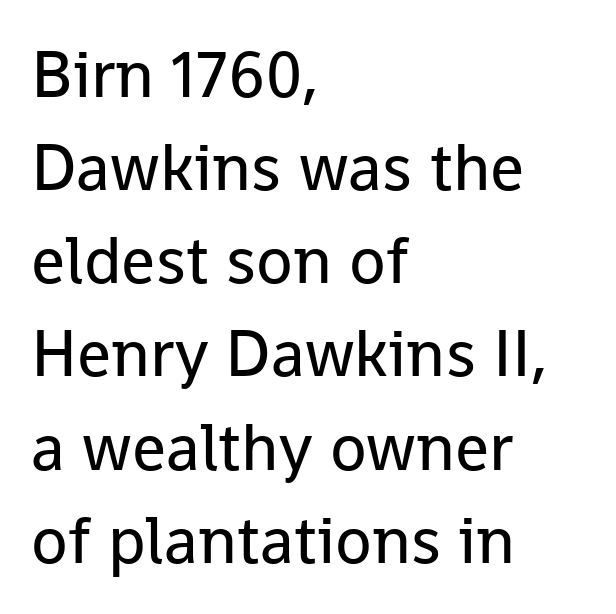
Q: Is the text bold? A: No.
Q: Is the text italic (slanted)? A: No, it is upright.
Q: Is the typeface a serif or a sans-serif typeface? A: Sans-serif.
Q: Is the text underlined? A: No.
Q: How is the paragraph aligned? A: Left-aligned.
Q: Is the spacing between letters normal or unusually wide? A: Normal.
Q: Is the spacing between lines tight, normal or loose? A: Normal.
Q: Width (condensed, normal, or wide)? A: Normal.
Q: Stroke contrast? A: Low.
Q: x-height? A: Medium.
Q: Monospaced? A: No.
